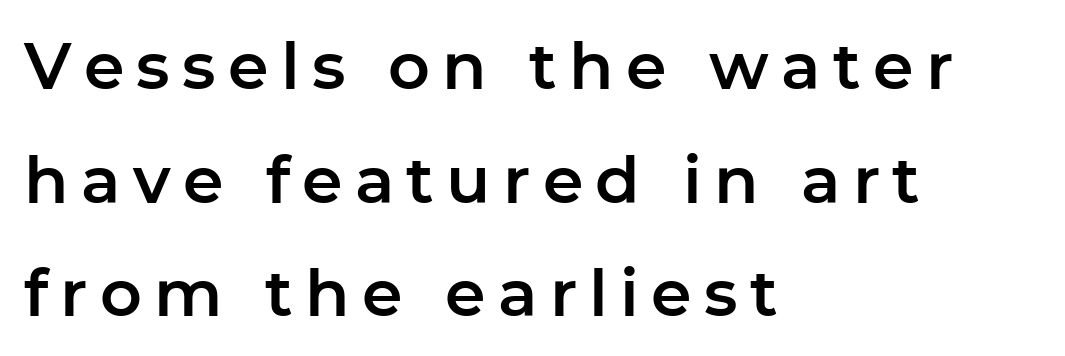
{"serif": "no", "italic": "no", "width": "normal", "stroke_contrast": "low", "x_height": "medium", "monospaced": "no", "underline": "no", "align": "left", "line_spacing_ratio": 1.75, "glyph_px": 65}
